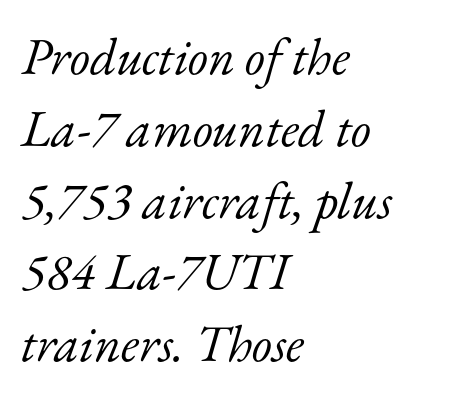
The image shows 52 px light serif type, italic (leaning right); set left-aligned, normal line spacing (1.38x), normal letter spacing, not underlined; low stroke contrast and a small x-height.
